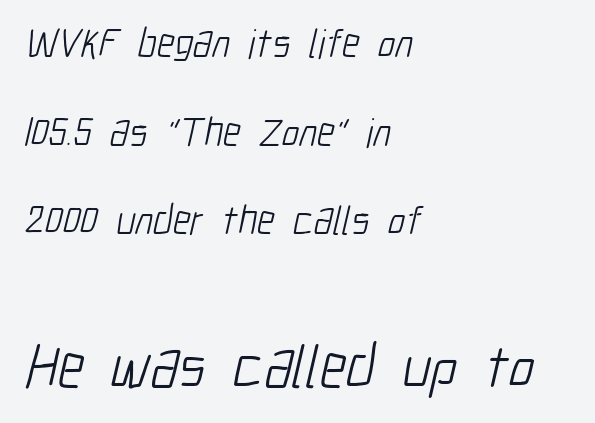
Varying glyph widths throughout — classic text-font behaviour. The strokes are not fattened; the text isn't bold. This block would shrink considerably if given ordinary leading; it's expanded now. Does the bottom block carry the larger type? Yes, it does. The text was rendered using a sans face with plain stroke endings.
